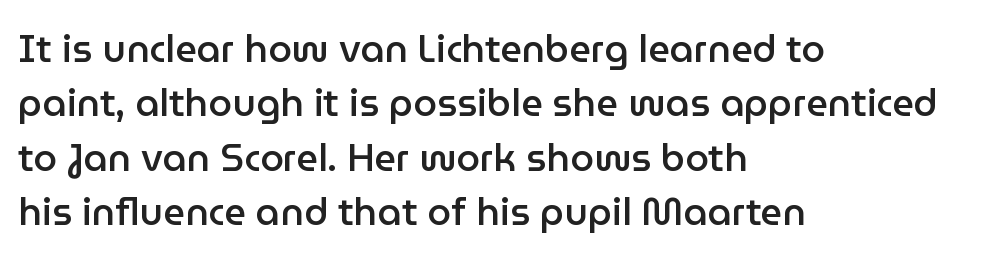
Q: Is the text bold? A: Semi-bold.
Q: Is the text italic (slanted)? A: No, it is upright.
Q: Is the typeface a serif or a sans-serif typeface? A: Sans-serif.
Q: Is the text underlined? A: No.
Q: How is the paragraph aligned? A: Left-aligned.
Q: Is the spacing between letters normal or unusually wide? A: Normal.
Q: Is the spacing between lines tight, normal or loose? A: Normal.
Q: Width (condensed, normal, or wide)? A: Normal.
Q: Stroke contrast? A: Low.
Q: x-height? A: Medium.
Q: Monospaced? A: No.
